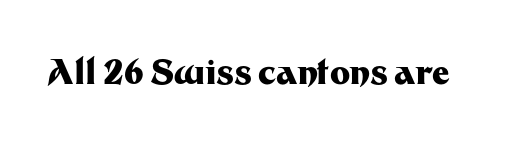
Glyph-to-glyph distance matches everyday printed text. Font category for this specimen: sans-serif. The baseline area is clear. This is heavy type, rendered in bold. Character widths vary here, with narrow letters taking less room than wide ones. Every character sits straight up, as roman type does.
